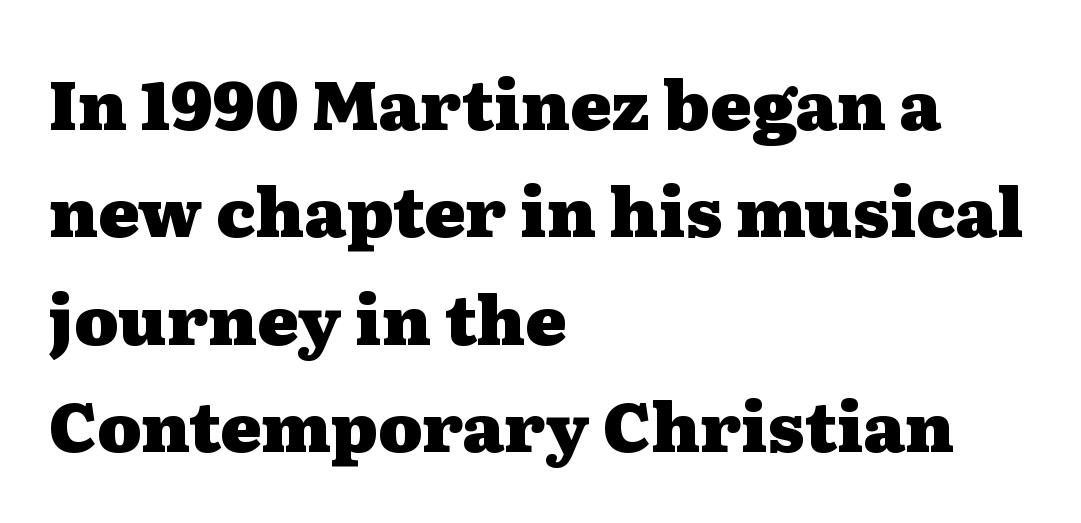
Q: Is the text bold? A: Yes.
Q: Is the text italic (slanted)? A: No, it is upright.
Q: Is the typeface a serif or a sans-serif typeface? A: Serif.
Q: Is the text underlined? A: No.
Q: How is the paragraph aligned? A: Left-aligned.
Q: Is the spacing between letters normal or unusually wide? A: Normal.
Q: Is the spacing between lines tight, normal or loose? A: Normal.
Q: Width (condensed, normal, or wide)? A: Wide.
Q: Stroke contrast? A: Medium.
Q: x-height? A: Medium.
Q: Monospaced? A: No.
